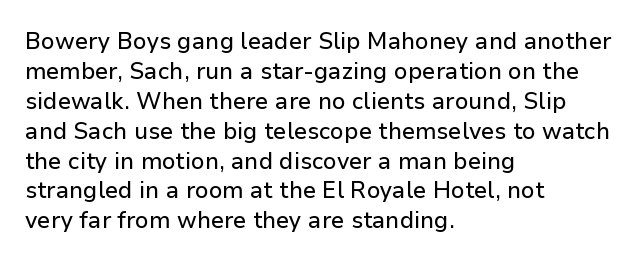
{"italic": "no", "underline": "no", "align": "left", "line_spacing": "normal", "line_spacing_ratio": 1.3, "letter_spacing": "normal", "letter_spacing_em": 0.0, "glyph_px": 23}
